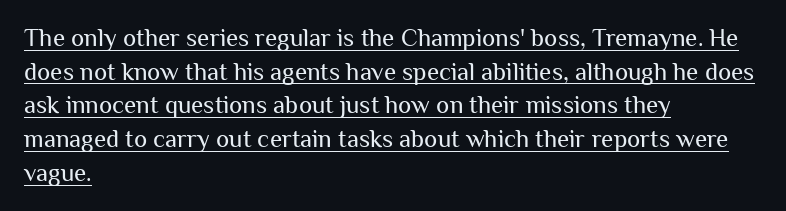
{"italic": "no", "bold": "no", "underline": "yes", "align": "left", "line_spacing": "normal", "line_spacing_ratio": 1.35, "letter_spacing": "normal", "letter_spacing_em": 0.0, "glyph_px": 25}
